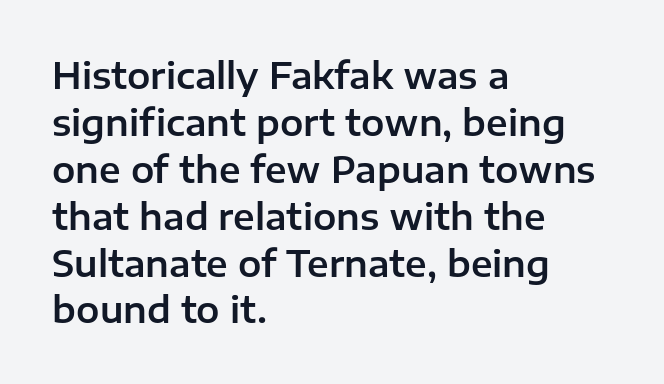
{"serif": "no", "italic": "no", "width": "normal", "stroke_contrast": "low", "x_height": "medium", "monospaced": "no", "underline": "no", "align": "left", "line_spacing": "normal", "line_spacing_ratio": 1.34, "letter_spacing": "normal", "letter_spacing_em": 0.0, "glyph_px": 35}
